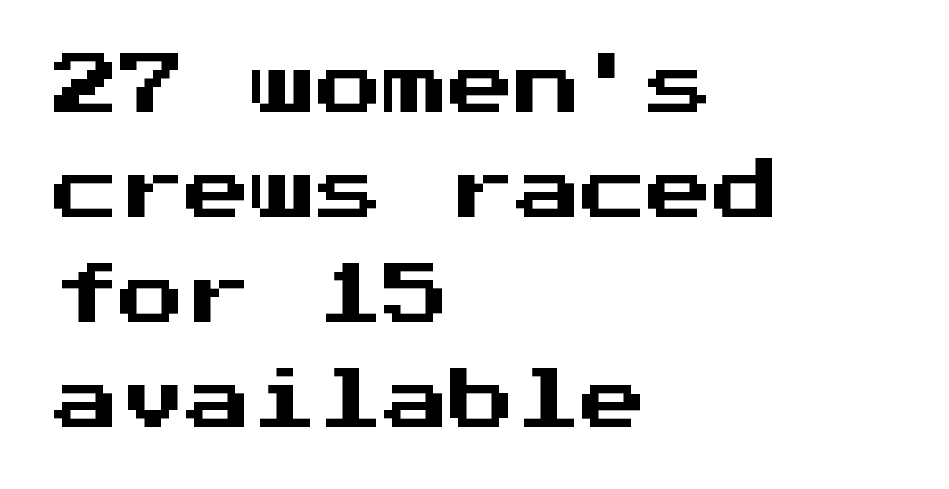
{"serif": "no", "italic": "no", "width": "normal", "stroke_contrast": "medium", "x_height": "medium", "monospaced": "yes", "underline": "no", "align": "left", "line_spacing": "normal", "line_spacing_ratio": 1.59, "letter_spacing": "normal", "letter_spacing_em": 0.0, "glyph_px": 66}
